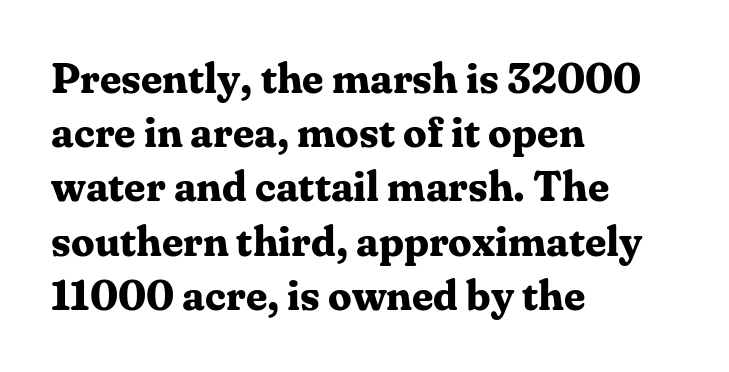
The image shows 42 px bold serif type, upright; set left-aligned, normal line spacing (1.29x), normal letter spacing, not underlined; medium stroke contrast and a medium x-height.
